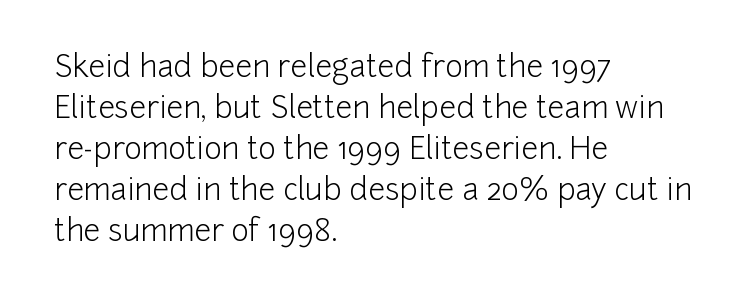
{"serif": "no", "italic": "no", "bold": "no", "weight": "light", "width": "normal", "stroke_contrast": "low", "x_height": "medium", "monospaced": "no", "underline": "no", "align": "left", "line_spacing": "normal", "line_spacing_ratio": 1.37, "letter_spacing": "normal", "letter_spacing_em": 0.0, "glyph_px": 30}
